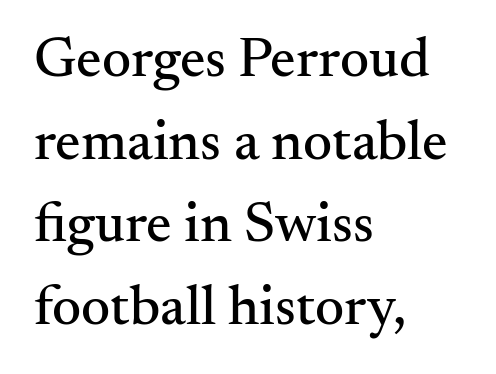
{"serif": "yes", "italic": "no", "width": "normal", "stroke_contrast": "medium", "x_height": "small", "monospaced": "no", "underline": "no", "align": "left", "line_spacing": "normal", "line_spacing_ratio": 1.45, "letter_spacing": "normal", "letter_spacing_em": 0.0, "glyph_px": 57}
